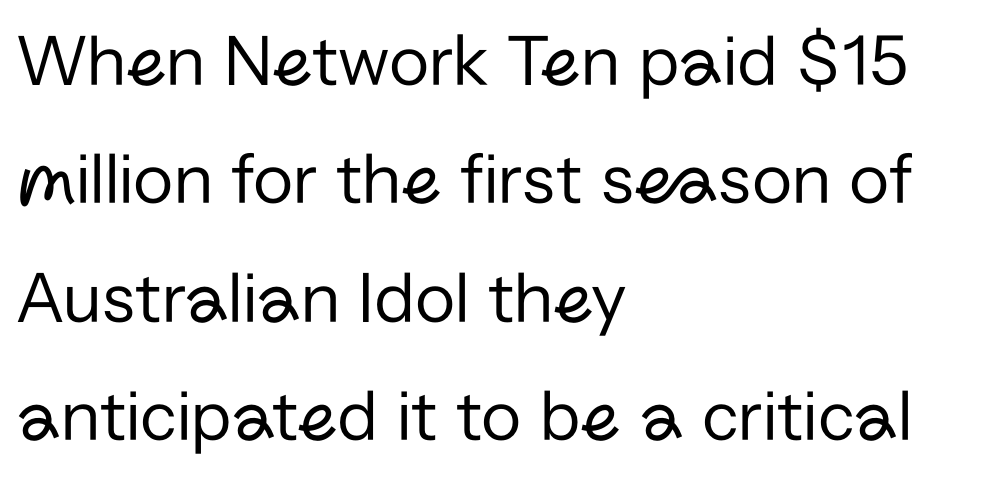
Q: Is the text bold? A: No.
Q: Is the text italic (slanted)? A: No, it is upright.
Q: Is the typeface a serif or a sans-serif typeface? A: Sans-serif.
Q: Is the text underlined? A: No.
Q: How is the paragraph aligned? A: Left-aligned.
Q: Is the spacing between letters normal or unusually wide? A: Normal.
Q: Is the spacing between lines tight, normal or loose? A: Normal.
Q: Width (condensed, normal, or wide)? A: Normal.
Q: Stroke contrast? A: Low.
Q: x-height? A: Medium.
Q: Monospaced? A: No.
